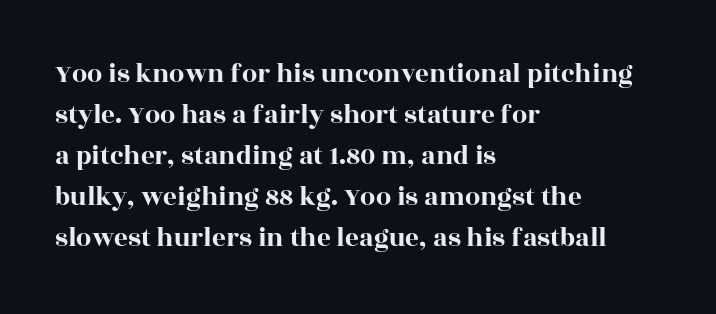
Q: Is the text italic (slanted)? A: No, it is upright.
Q: Is the text underlined? A: No.
Q: How is the paragraph aligned? A: Left-aligned.
Q: Is the spacing between letters normal or unusually wide? A: Normal.
Q: Is the spacing between lines tight, normal or loose? A: Normal.
